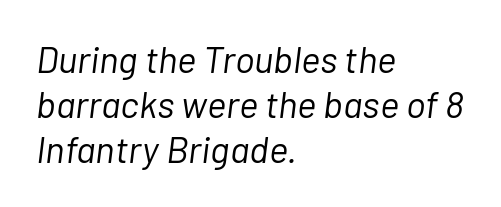
{"italic": "yes", "lean": "right", "slant_degrees": 7, "bold": "no", "weight": "light", "width": "normal", "stroke_contrast": "low", "x_height": "medium", "monospaced": "no", "underline": "no", "align": "left", "line_spacing_ratio": 1.21, "letter_spacing": "normal", "letter_spacing_em": 0.0, "glyph_px": 37}
